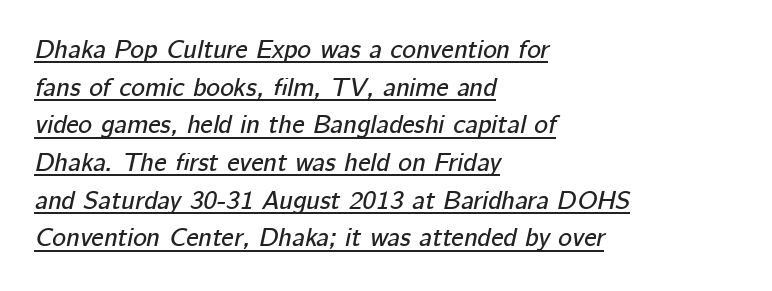
The image shows 26 px text type, italic (leaning right); set left-aligned, normal line spacing (1.45x), normal letter spacing, underlined.
